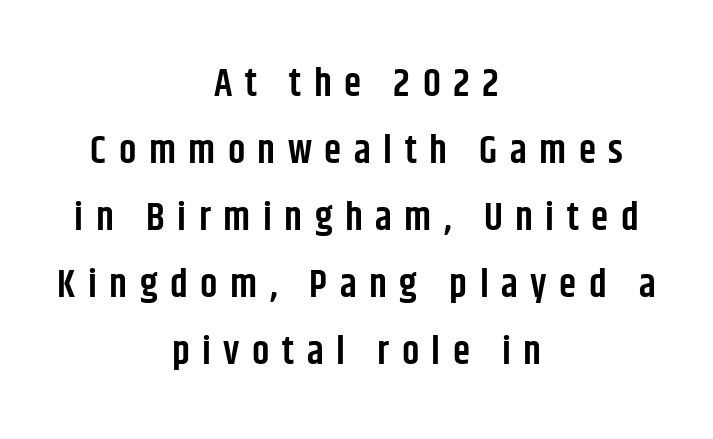
{"serif": "no", "italic": "no", "bold": "semi", "weight": "semibold", "width": "condensed", "stroke_contrast": "low", "x_height": "large", "monospaced": "no", "underline": "no", "align": "center", "line_spacing_ratio": 1.72, "letter_spacing": "wide", "letter_spacing_em": 0.32, "glyph_px": 39}
